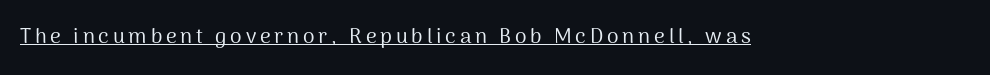
Q: Is the text bold? A: No.
Q: Is the text italic (slanted)? A: No, it is upright.
Q: Is the text underlined? A: Yes.
